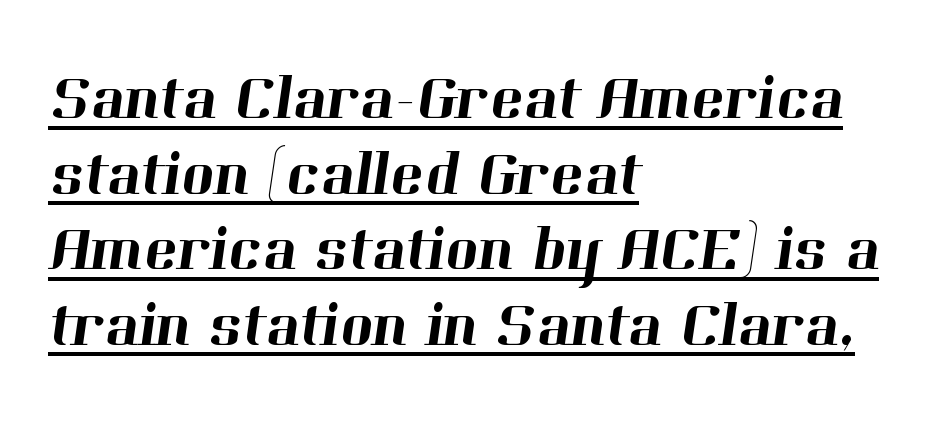
Q: Is the typeface a serif or a sans-serif typeface? A: Serif.
Q: Is the text underlined? A: Yes.
Q: How is the paragraph aligned? A: Left-aligned.
Q: Is the spacing between letters normal or unusually wide? A: Normal.
Q: Width (condensed, normal, or wide)? A: Normal.
Q: Stroke contrast? A: High.
Q: x-height? A: Medium.
Q: Monospaced? A: No.
